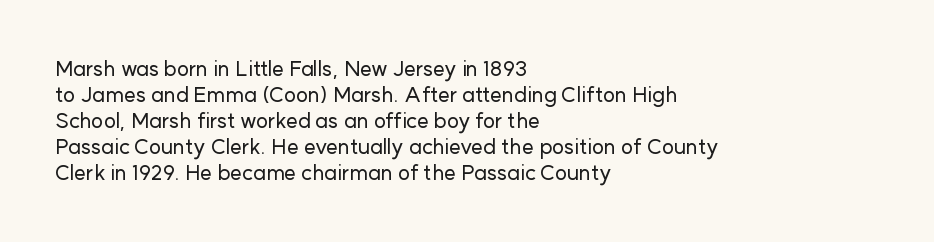
The typesetter chose a ragged-right arrangement here. The type sits square on the baseline with zero lean. There is no visible air inserted between adjacent glyphs. Has an underline been added? It has not.
